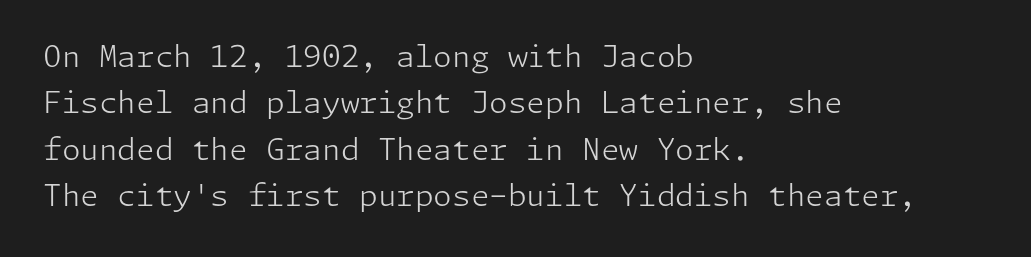
Q: Is the text bold? A: No.
Q: Is the text italic (slanted)? A: No, it is upright.
Q: Is the typeface a serif or a sans-serif typeface? A: Sans-serif.
Q: Is the text underlined? A: No.
Q: How is the paragraph aligned? A: Left-aligned.
Q: Is the spacing between letters normal or unusually wide? A: Normal.
Q: Is the spacing between lines tight, normal or loose? A: Normal.
Q: Width (condensed, normal, or wide)? A: Normal.
Q: Stroke contrast? A: Low.
Q: x-height? A: Medium.
